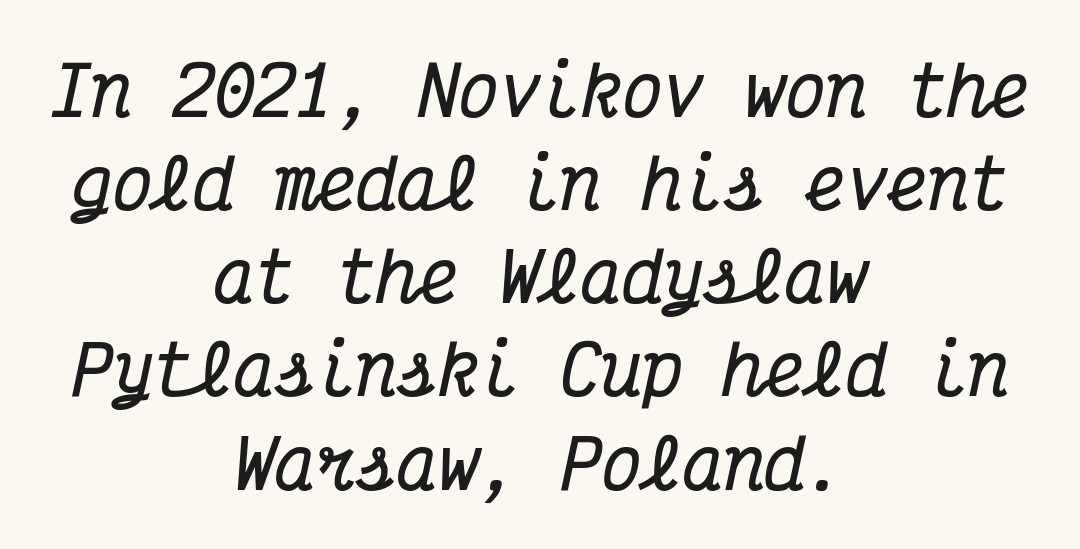
Q: Is the text bold? A: Yes.
Q: Is the text italic (slanted)? A: Yes, it leans right by about 12 degrees.
Q: Is the typeface a serif or a sans-serif typeface? A: Serif.
Q: Is the text underlined? A: No.
Q: How is the paragraph aligned? A: Centered.
Q: Is the spacing between letters normal or unusually wide? A: Normal.
Q: Is the spacing between lines tight, normal or loose? A: Normal.
Q: Width (condensed, normal, or wide)? A: Condensed.
Q: Stroke contrast? A: Medium.
Q: x-height? A: Medium.
Q: Monospaced? A: Yes.
